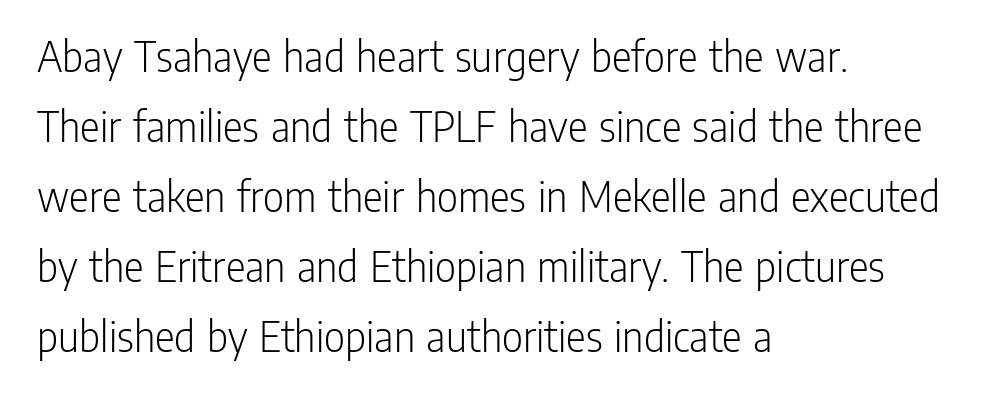
Q: Is the text bold? A: No.
Q: Is the text italic (slanted)? A: No, it is upright.
Q: Is the typeface a serif or a sans-serif typeface? A: Sans-serif.
Q: Is the text underlined? A: No.
Q: How is the paragraph aligned? A: Left-aligned.
Q: Is the spacing between letters normal or unusually wide? A: Normal.
Q: Is the spacing between lines tight, normal or loose? A: Normal.
Q: Width (condensed, normal, or wide)? A: Condensed.
Q: Stroke contrast? A: Low.
Q: x-height? A: Medium.
Q: Monospaced? A: No.
